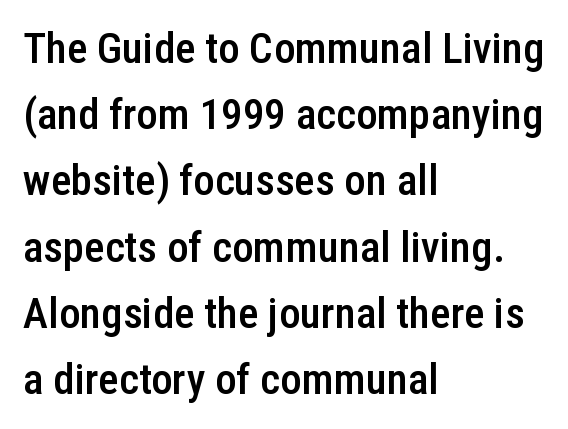
{"serif": "no", "italic": "no", "bold": "semi", "weight": "semibold", "width": "condensed", "stroke_contrast": "low", "x_height": "medium", "monospaced": "no", "underline": "no", "align": "left", "line_spacing": "normal", "line_spacing_ratio": 1.54, "letter_spacing": "normal", "letter_spacing_em": 0.0, "glyph_px": 43}
